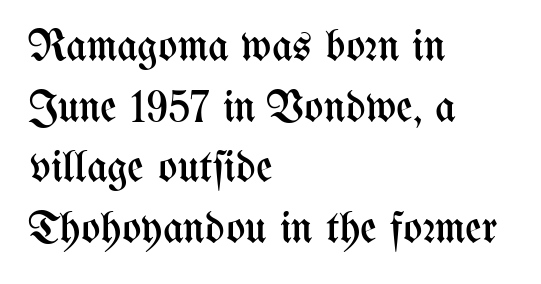
{"italic": "no", "bold": "no", "weight": "regular", "width": "condensed", "stroke_contrast": "medium", "x_height": "medium", "monospaced": "no", "underline": "no", "align": "left", "line_spacing": "normal", "line_spacing_ratio": 1.35, "letter_spacing": "normal", "letter_spacing_em": 0.0, "glyph_px": 45}
